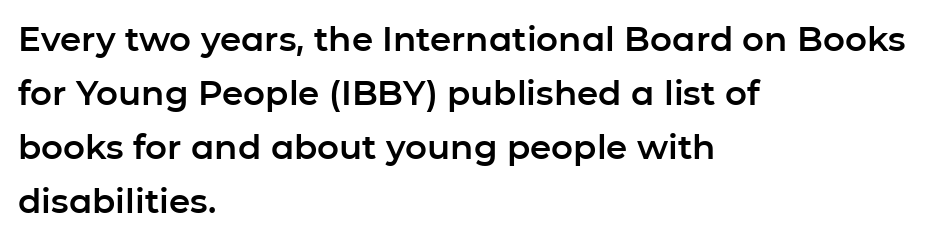
The image shows 34 px sans-serif type, upright; set left-aligned, normal line spacing (1.59x), normal letter spacing, not underlined; low stroke contrast and a medium x-height.
